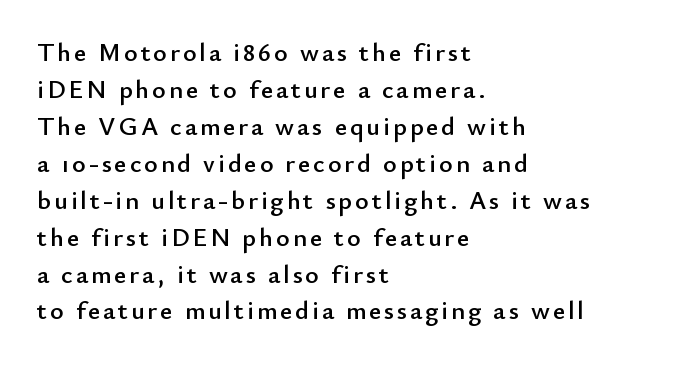
Letters rest on an invisible, unmarked baseline. The rendering anchors every line to the left-hand side. Nope, not italic — everything's standing straight. The designer left line spacing at the default.
